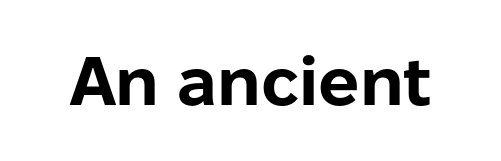
The image shows 68 px bold sans-serif type, upright; set normal letter spacing, not underlined; low stroke contrast and a medium x-height.
